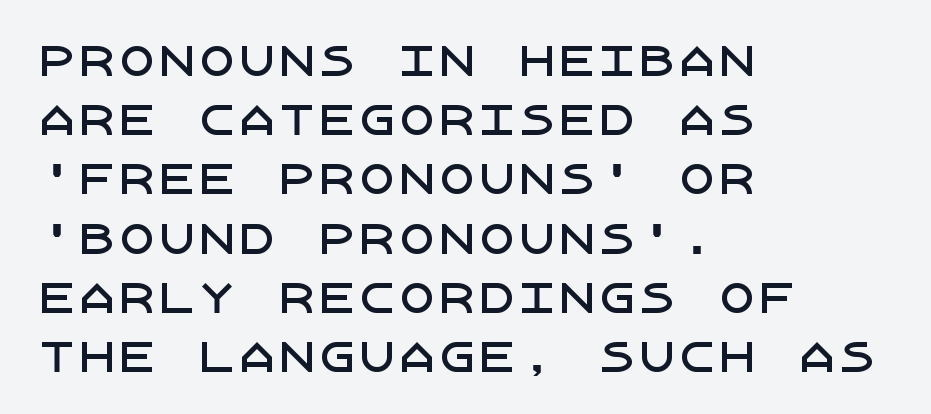
The image shows 40 px sans-serif type, upright; set left-aligned, normal line spacing (1.48x), normal letter spacing, not underlined; low stroke contrast and a large x-height.
